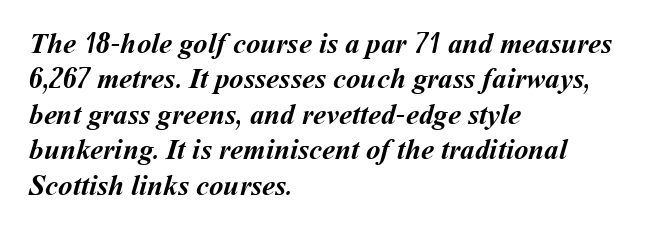
Q: Is the text bold? A: Yes.
Q: Is the text underlined? A: No.
Q: How is the paragraph aligned? A: Left-aligned.
Q: Is the spacing between letters normal or unusually wide? A: Normal.
Q: Width (condensed, normal, or wide)? A: Normal.
Q: Stroke contrast? A: Medium.
Q: x-height? A: Medium.
Q: Monospaced? A: No.
